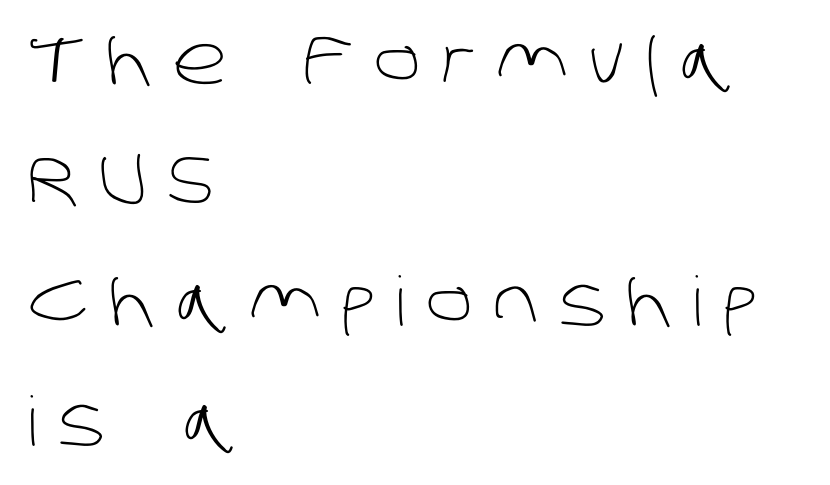
The image shows 68 px light sans-serif type; set left-aligned, line spacing 1.77x, unusually wide letter spacing (+0.3 em), not underlined; low stroke contrast and a large x-height.
